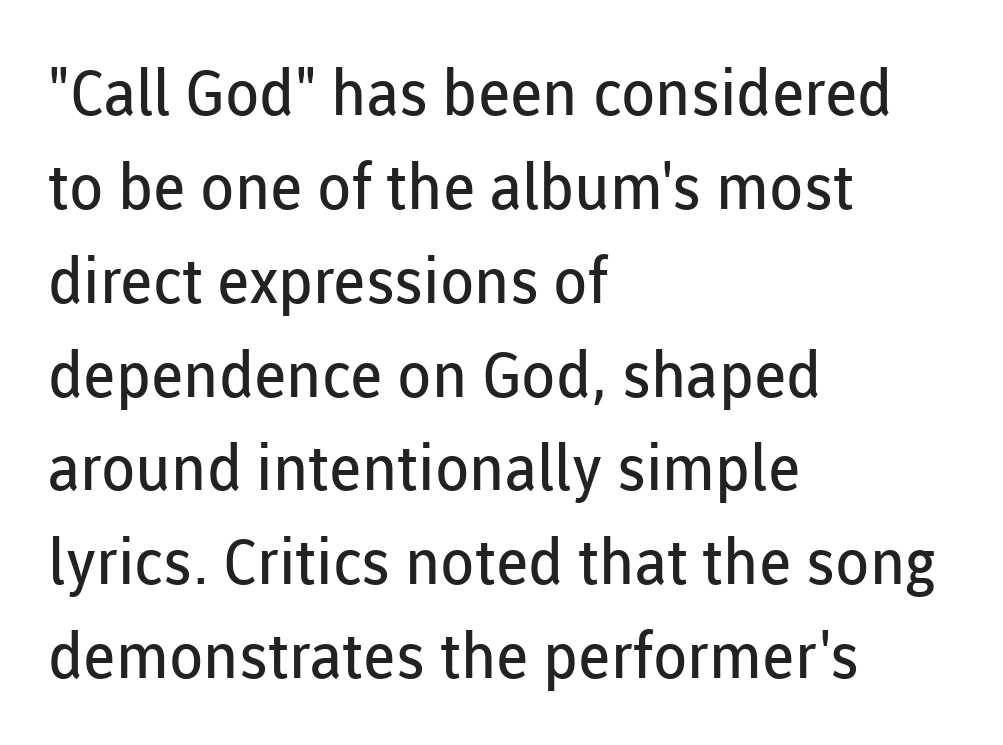
Q: Is the text bold? A: No.
Q: Is the text italic (slanted)? A: No, it is upright.
Q: Is the typeface a serif or a sans-serif typeface? A: Sans-serif.
Q: Is the text underlined? A: No.
Q: How is the paragraph aligned? A: Left-aligned.
Q: Is the spacing between letters normal or unusually wide? A: Normal.
Q: Is the spacing between lines tight, normal or loose? A: Normal.
Q: Width (condensed, normal, or wide)? A: Normal.
Q: Stroke contrast? A: Low.
Q: x-height? A: Medium.
Q: Monospaced? A: No.
